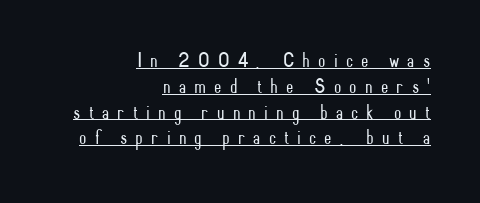
Q: Is the text bold? A: No.
Q: Is the text italic (slanted)? A: No, it is upright.
Q: Is the text underlined? A: Yes.
Q: How is the paragraph aligned? A: Right-aligned.
Q: Is the spacing between letters normal or unusually wide? A: Unusually wide.
